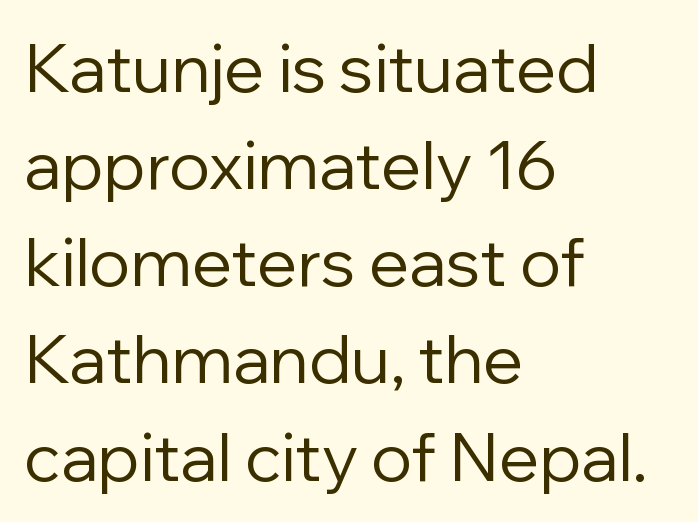
{"serif": "no", "italic": "no", "bold": "no", "weight": "regular", "width": "normal", "stroke_contrast": "low", "x_height": "medium", "monospaced": "no", "underline": "no", "align": "left", "line_spacing": "normal", "line_spacing_ratio": 1.45, "letter_spacing": "normal", "letter_spacing_em": 0.0, "glyph_px": 67}
